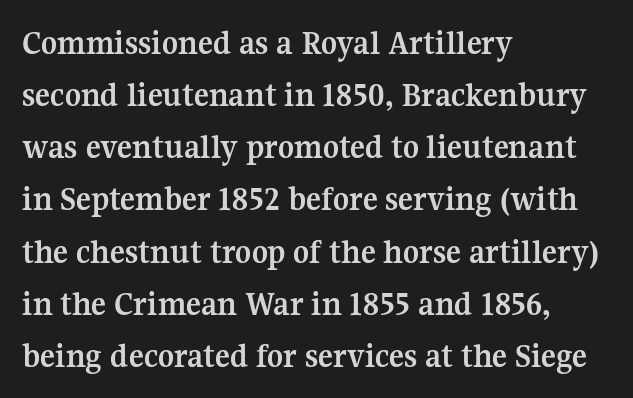
{"serif": "yes", "italic": "no", "bold": "yes", "weight": "semibold", "width": "normal", "stroke_contrast": "medium", "x_height": "medium", "monospaced": "no", "underline": "no", "align": "left", "line_spacing": "normal", "line_spacing_ratio": 1.49, "letter_spacing": "normal", "letter_spacing_em": 0.0, "glyph_px": 35}
